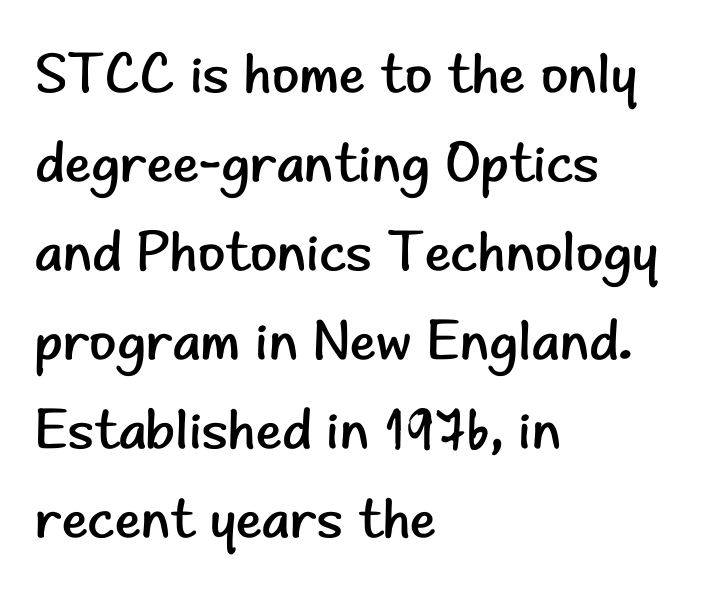
This is not heavy type; no bold has been used. This rendering leaves character spacing at its baseline value. If you drew a ruler down the left edge, every line would touch it. No feet cap the strokes, marking this as sans-serif type.
